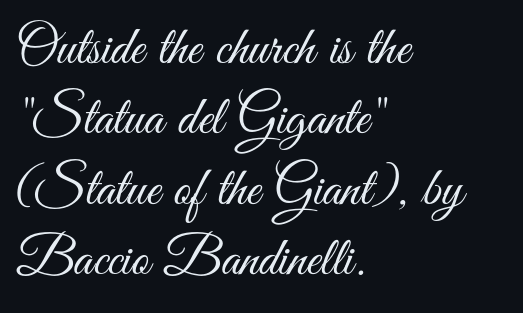
The rendering uses a moderate line-height, typical for paragraphs. The rendering anchors every line to the left-hand side. The typeface chosen for these lines omits serifs.
